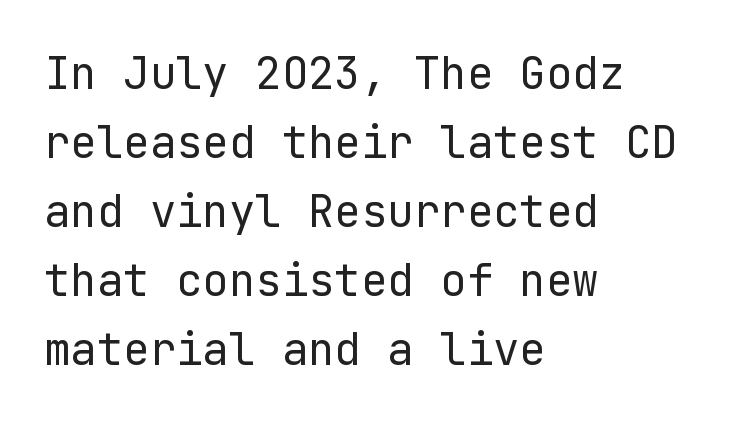
The image shows 44 px regular-weight sans-serif type, upright; set left-aligned, normal line spacing (1.57x), normal letter spacing, not underlined; low stroke contrast and a medium x-height.
